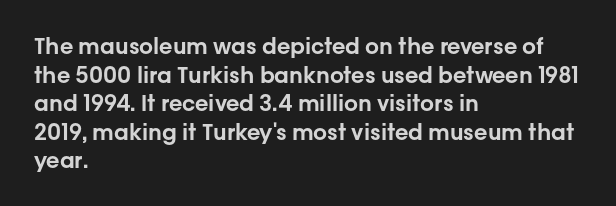
{"italic": "no", "underline": "no", "align": "left", "line_spacing": "normal", "line_spacing_ratio": 1.3, "letter_spacing": "normal", "letter_spacing_em": 0.0, "glyph_px": 22}
